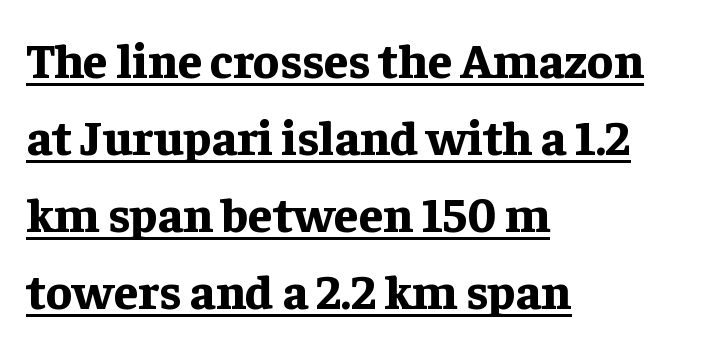
{"serif": "yes", "italic": "no", "bold": "yes", "weight": "bold", "width": "normal", "stroke_contrast": "low", "x_height": "medium", "monospaced": "no", "underline": "yes", "align": "left", "line_spacing": "normal", "line_spacing_ratio": 1.57, "letter_spacing": "normal", "letter_spacing_em": 0.0, "glyph_px": 49}
